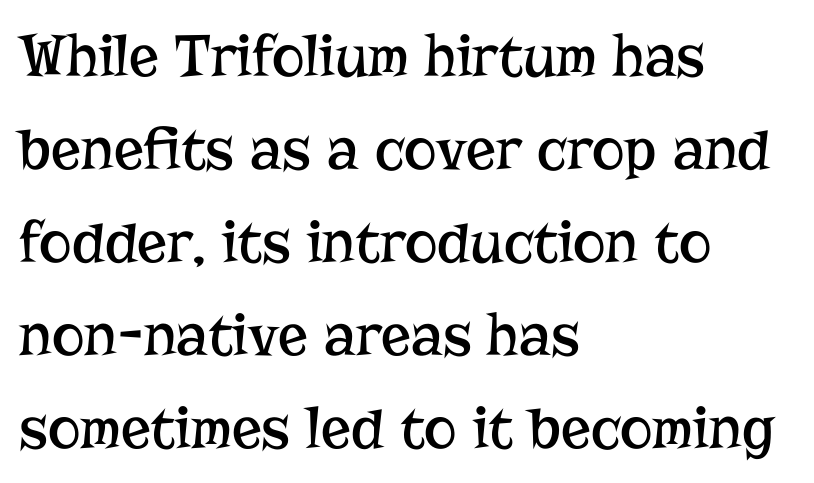
Q: Is the text bold? A: No.
Q: Is the text italic (slanted)? A: No, it is upright.
Q: Is the typeface a serif or a sans-serif typeface? A: Serif.
Q: Is the text underlined? A: No.
Q: How is the paragraph aligned? A: Left-aligned.
Q: Is the spacing between letters normal or unusually wide? A: Normal.
Q: Is the spacing between lines tight, normal or loose? A: Normal.
Q: Width (condensed, normal, or wide)? A: Normal.
Q: Stroke contrast? A: Low.
Q: x-height? A: Medium.
Q: Monospaced? A: No.
